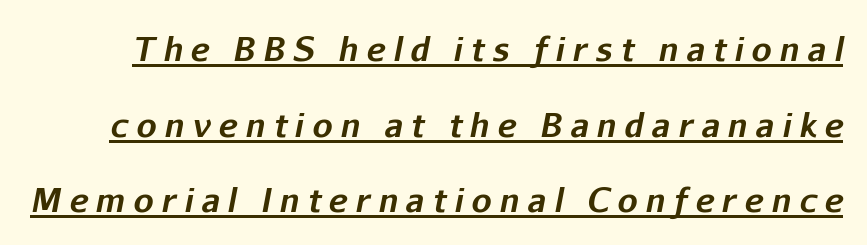
One glance says open: line gaps are wider than usual. Looks like regular typesetting: each glyph gets only the width it needs. Short note: letters widely spaced. Students, this is bold: see how much ink each stroke carries. Check the space under the baseline: a stroke is drawn there. An italicized treatment has been applied to the whole sample.
